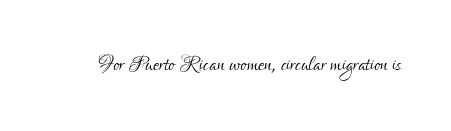
{"serif": "no", "bold": "no", "weight": "light", "width": "condensed", "stroke_contrast": "low", "x_height": "small", "monospaced": "no", "underline": "no", "letter_spacing": "normal", "letter_spacing_em": 0.0, "glyph_px": 28}
